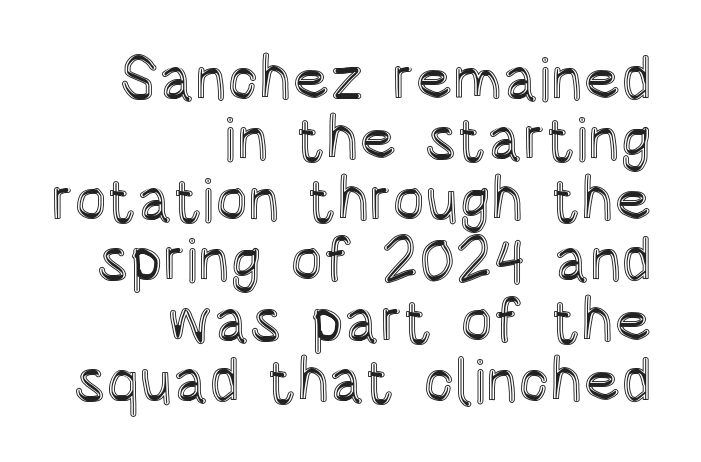
Q: Is the text italic (slanted)? A: No, it is upright.
Q: Is the text underlined? A: No.
Q: How is the paragraph aligned? A: Right-aligned.
Q: Is the spacing between letters normal or unusually wide? A: Normal.
Q: Is the spacing between lines tight, normal or loose? A: Tight.
Q: Width (condensed, normal, or wide)? A: Condensed.
Q: x-height? A: Large.
Q: Monospaced? A: No.
